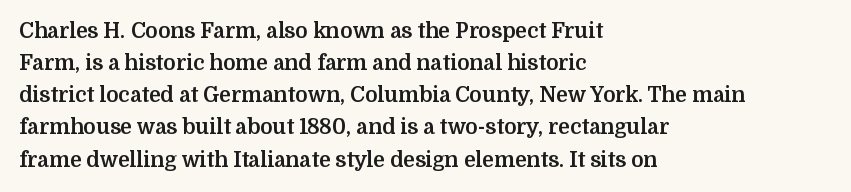
Q: Is the text bold? A: Yes.
Q: Is the text italic (slanted)? A: No, it is upright.
Q: Is the text underlined? A: No.
Q: How is the paragraph aligned? A: Left-aligned.
Q: Is the spacing between letters normal or unusually wide? A: Normal.
Q: Is the spacing between lines tight, normal or loose? A: Normal.
